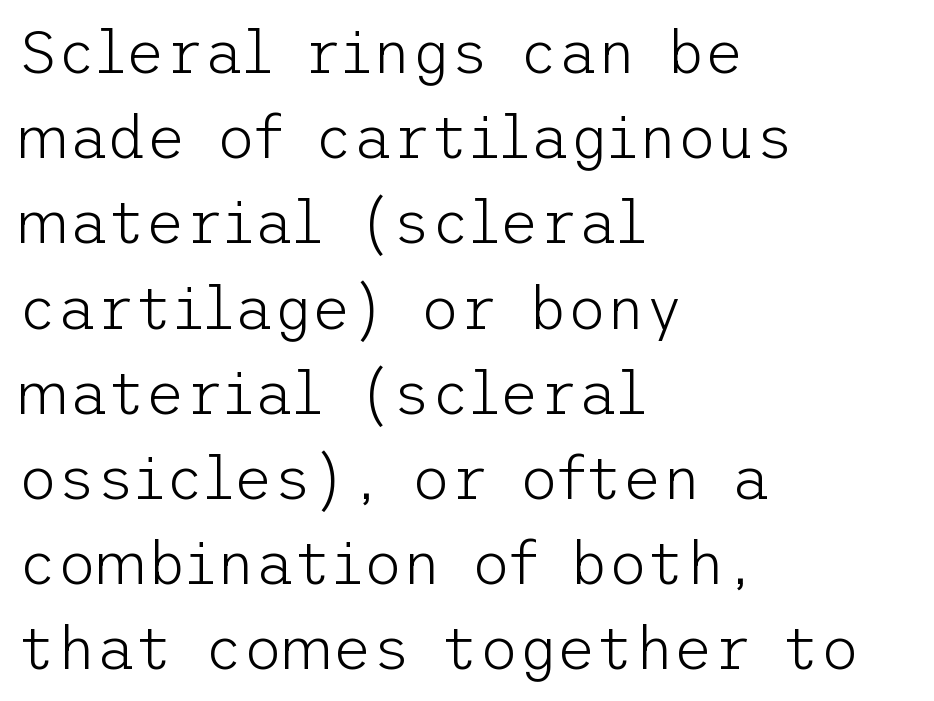
Q: Is the text bold? A: No.
Q: Is the text italic (slanted)? A: No, it is upright.
Q: Is the typeface a serif or a sans-serif typeface? A: Sans-serif.
Q: Is the text underlined? A: No.
Q: How is the paragraph aligned? A: Left-aligned.
Q: Is the spacing between letters normal or unusually wide? A: Normal.
Q: Is the spacing between lines tight, normal or loose? A: Normal.
Q: Width (condensed, normal, or wide)? A: Normal.
Q: Stroke contrast? A: Low.
Q: x-height? A: Medium.
